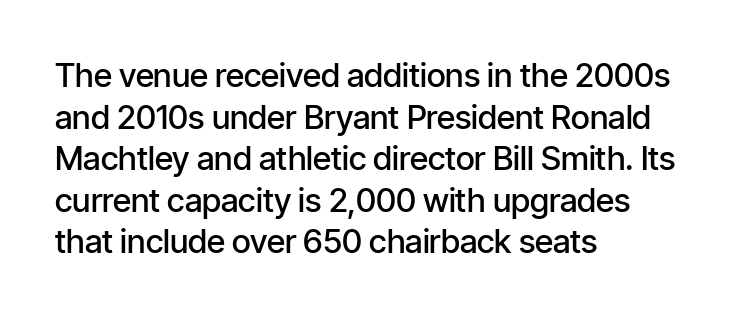
Words float on clear page, feet unadorned. Posture: upright roman. Standard letterfit; no display-style spreading of the glyphs. Caption: multi-line text, flush left, ragged right. Spacing verdict: proportional, widths tailored to each character. Students, observe: this is what conventionally led text looks like.
